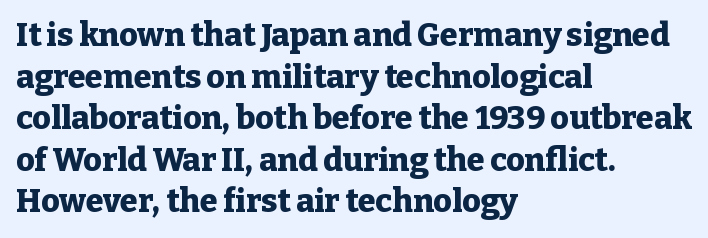
The image shows 32 px heavy serif type, upright; set left-aligned, normal line spacing (1.3x), normal letter spacing, not underlined; low stroke contrast and a medium x-height.
